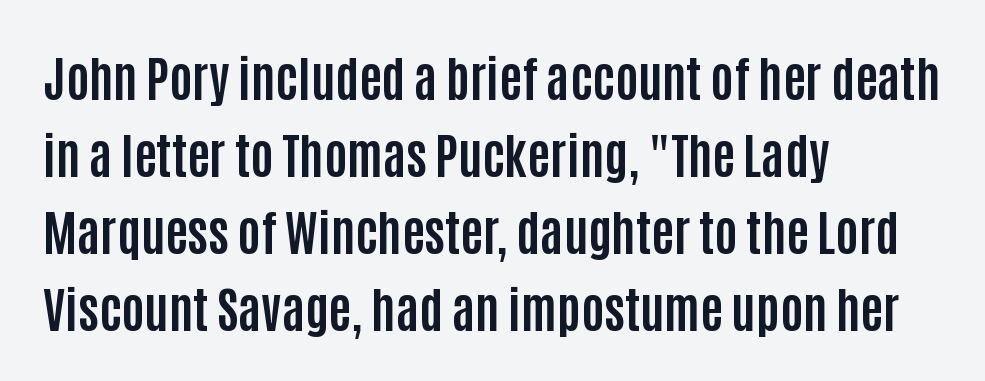
Q: Is the text bold? A: Yes.
Q: Is the text italic (slanted)? A: No, it is upright.
Q: Is the typeface a serif or a sans-serif typeface? A: Sans-serif.
Q: Is the text underlined? A: No.
Q: How is the paragraph aligned? A: Left-aligned.
Q: Is the spacing between letters normal or unusually wide? A: Normal.
Q: Is the spacing between lines tight, normal or loose? A: Normal.
Q: Width (condensed, normal, or wide)? A: Condensed.
Q: Stroke contrast? A: Low.
Q: x-height? A: Large.
Q: Monospaced? A: No.
